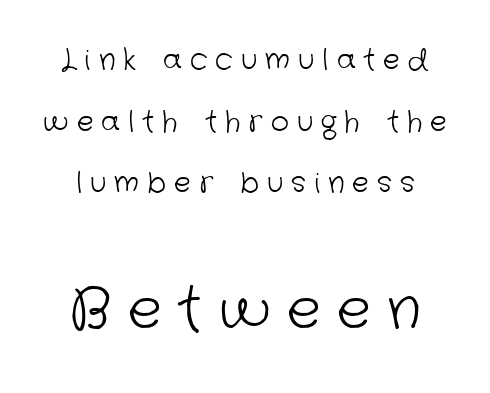
Q: Is the text bold? A: No.
Q: Is the typeface a serif or a sans-serif typeface? A: Sans-serif.
Q: Is the text underlined? A: No.
Q: Is the spacing between letters normal or unusually wide? A: Unusually wide.
Q: Is the spacing between lines tight, normal or loose? A: Loose.
Q: Which block of text is set in a larger size, the first (top) or the second (bottom)? A: The second (bottom) one.
Q: Width (condensed, normal, or wide)? A: Normal.
Q: Stroke contrast? A: Low.
Q: x-height? A: Medium.
Q: Monospaced? A: No.
